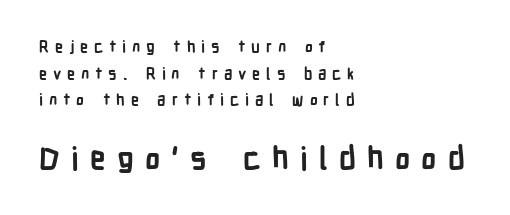
Q: Is the text bold? A: Yes.
Q: Is the text italic (slanted)? A: No, it is upright.
Q: Is the typeface a serif or a sans-serif typeface? A: Sans-serif.
Q: Is the text underlined? A: No.
Q: How is the paragraph aligned? A: Left-aligned.
Q: Is the spacing between letters normal or unusually wide? A: Unusually wide.
Q: Is the spacing between lines tight, normal or loose? A: Normal.
Q: Which block of text is set in a larger size, the first (top) or the second (bottom)? A: The second (bottom) one.
Q: Width (condensed, normal, or wide)? A: Condensed.
Q: Stroke contrast? A: Low.
Q: x-height? A: Medium.
Q: Monospaced? A: No.
